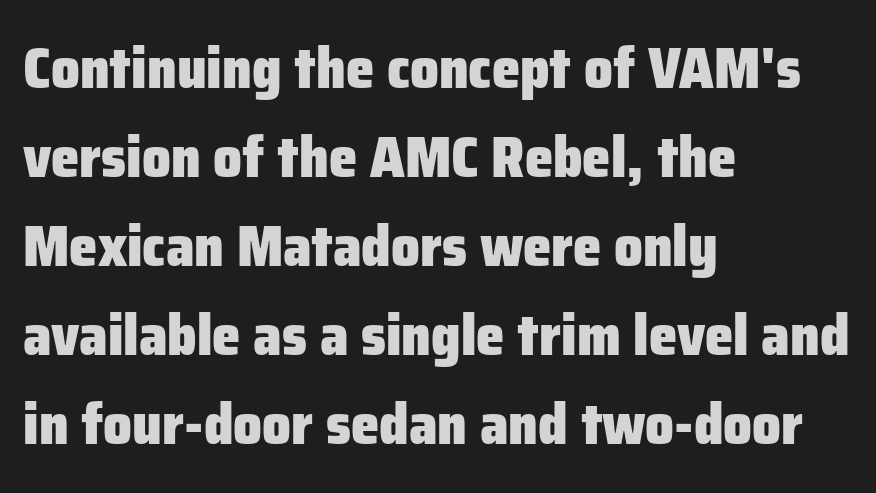
Q: Is the text bold? A: Yes.
Q: Is the text italic (slanted)? A: No, it is upright.
Q: Is the typeface a serif or a sans-serif typeface? A: Sans-serif.
Q: Is the text underlined? A: No.
Q: How is the paragraph aligned? A: Left-aligned.
Q: Is the spacing between letters normal or unusually wide? A: Normal.
Q: Is the spacing between lines tight, normal or loose? A: Normal.
Q: Width (condensed, normal, or wide)? A: Normal.
Q: Stroke contrast? A: Low.
Q: x-height? A: Medium.
Q: Monospaced? A: No.
